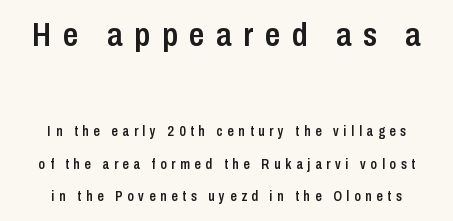
{"serif": "no", "italic": "no", "bold": "semi", "weight": "semibold", "width": "condensed", "stroke_contrast": "low", "x_height": "medium", "monospaced": "no", "underline": "no", "line_spacing": "loose", "line_spacing_ratio": 2.34, "letter_spacing": "wide", "letter_spacing_em": 0.34, "larger_block": "first", "size_ratio": 2.43, "glyph_px": 34}
